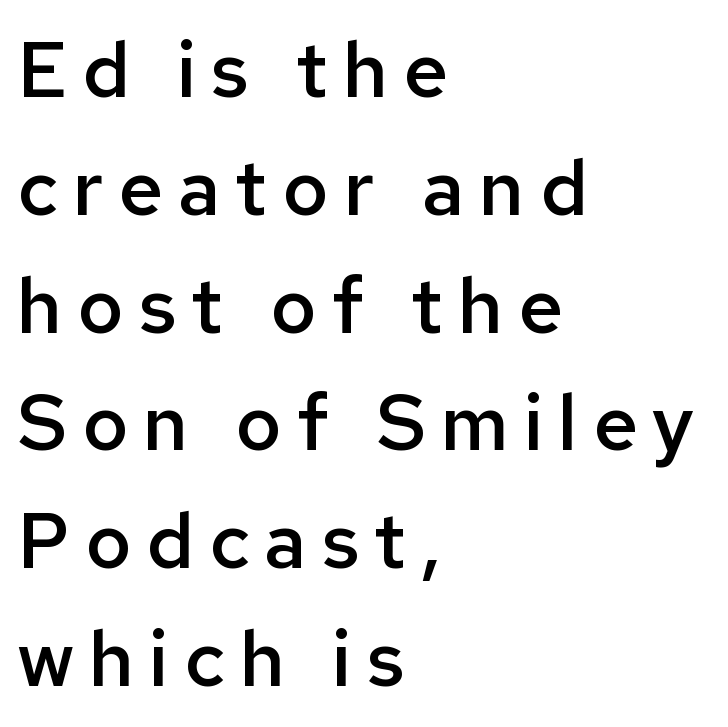
Q: Is the text bold? A: Semi-bold.
Q: Is the text italic (slanted)? A: No, it is upright.
Q: Is the typeface a serif or a sans-serif typeface? A: Sans-serif.
Q: Is the text underlined? A: No.
Q: How is the paragraph aligned? A: Left-aligned.
Q: Is the spacing between lines tight, normal or loose? A: Normal.
Q: Width (condensed, normal, or wide)? A: Normal.
Q: Stroke contrast? A: Low.
Q: x-height? A: Medium.
Q: Monospaced? A: No.
